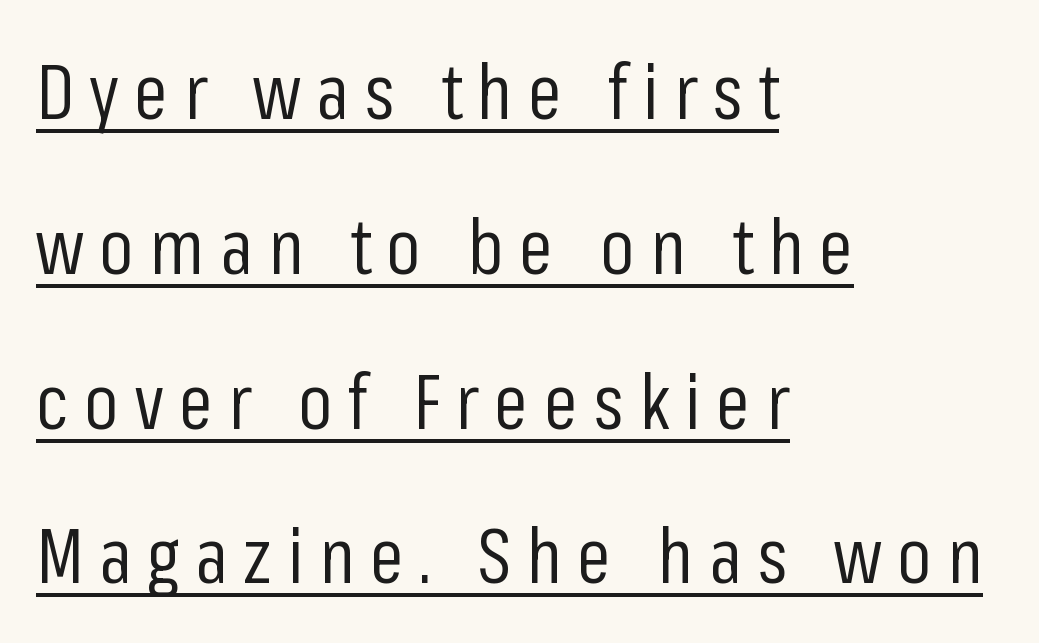
{"serif": "no", "italic": "no", "bold": "no", "weight": "regular", "width": "condensed", "stroke_contrast": "low", "x_height": "medium", "monospaced": "no", "underline": "yes", "align": "left", "line_spacing": "loose", "line_spacing_ratio": 2.01, "letter_spacing": "wide", "letter_spacing_em": 0.2, "glyph_px": 77}
